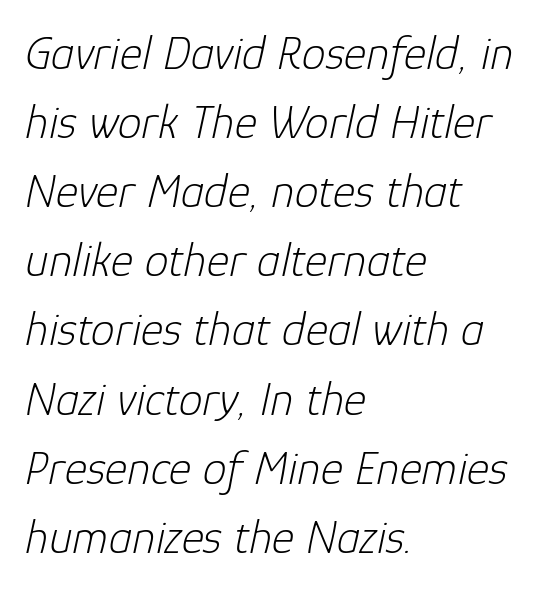
The specimen omits any rule beneath the text block's lines. The letters are slanted; this is an italic face. These lines are set flush left with a ragged right edge. Rows of type keep a routine distance in the vertical direction. Ink coverage per letter is moderate at most. The passage shown is typed in a proportional face where columns would drift.
